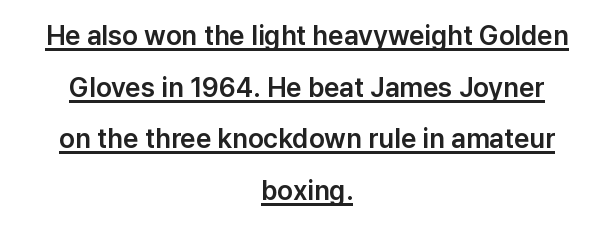
{"italic": "no", "underline": "yes", "align": "center", "line_spacing": "loose", "line_spacing_ratio": 1.91, "letter_spacing": "normal", "letter_spacing_em": 0.0, "glyph_px": 27}
